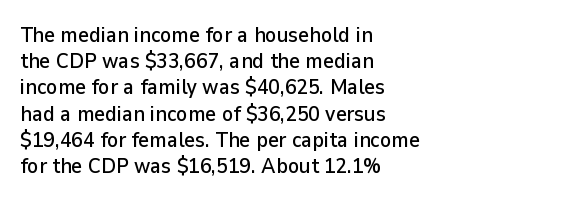
A typesetter would call this leading conventional body-copy spacing. Upright lettering throughout. This rendering uses left alignment, leaving the right contour irregular. The letterforms sit shoulder to shoulder at normal distance. Decoration check: the copy has no underline.
